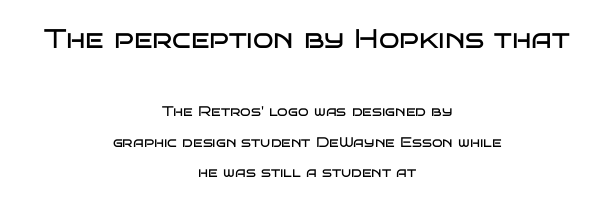
The image shows 27 px text type, upright; set centered, loose line spacing (2.17x), normal letter spacing, not underlined; the first (top) block is 1.93x larger.
